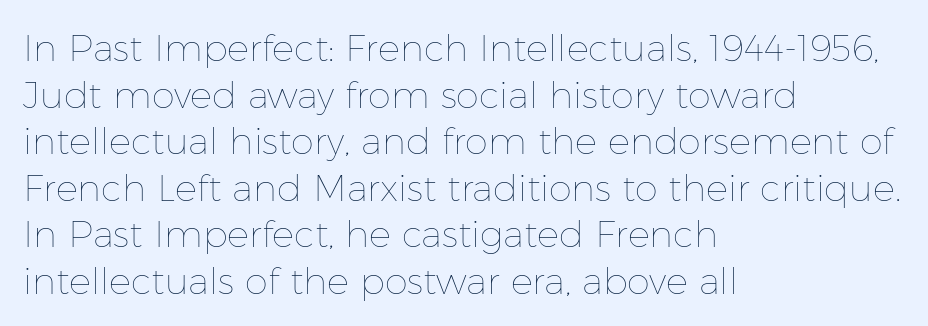
The image shows 37 px thin type, upright; set left-aligned, normal line spacing (1.26x), normal letter spacing, not underlined; low stroke contrast and a medium x-height.
